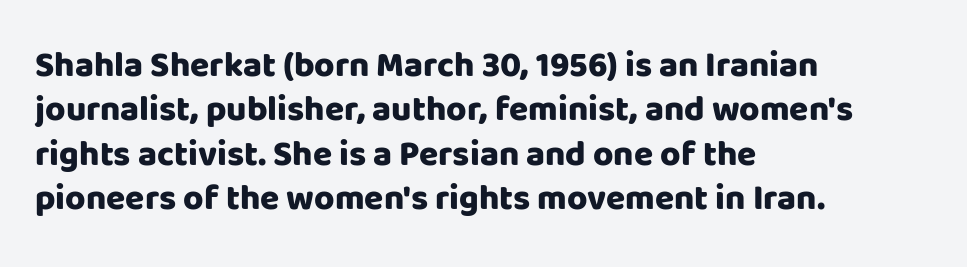
Q: Is the text bold? A: Yes.
Q: Is the text italic (slanted)? A: No, it is upright.
Q: Is the typeface a serif or a sans-serif typeface? A: Sans-serif.
Q: Is the text underlined? A: No.
Q: How is the paragraph aligned? A: Left-aligned.
Q: Is the spacing between letters normal or unusually wide? A: Normal.
Q: Is the spacing between lines tight, normal or loose? A: Normal.
Q: Width (condensed, normal, or wide)? A: Normal.
Q: Stroke contrast? A: Low.
Q: x-height? A: Large.
Q: Monospaced? A: No.
